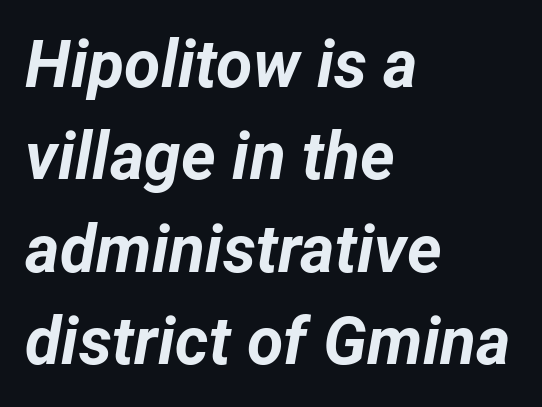
The image shows 66 px bold type, italic (leaning right); set left-aligned, normal line spacing (1.4x), normal letter spacing, not underlined; low stroke contrast and a medium x-height.
